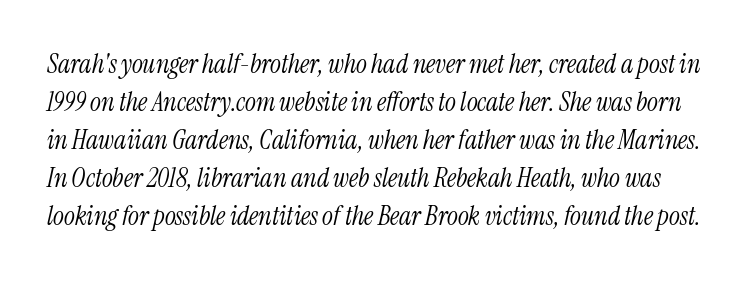
Q: Is the text bold? A: No.
Q: Is the text italic (slanted)? A: Yes, it leans right by about 13 degrees.
Q: Is the text underlined? A: No.
Q: Is the spacing between letters normal or unusually wide? A: Normal.
Q: Is the spacing between lines tight, normal or loose? A: Normal.
